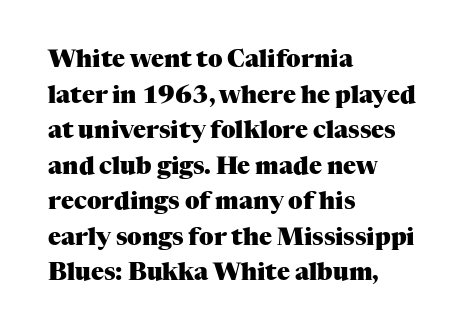
{"italic": "no", "bold": "yes", "underline": "no", "align": "left", "line_spacing": "normal", "line_spacing_ratio": 1.48, "letter_spacing": "normal", "letter_spacing_em": 0.0, "glyph_px": 24}
